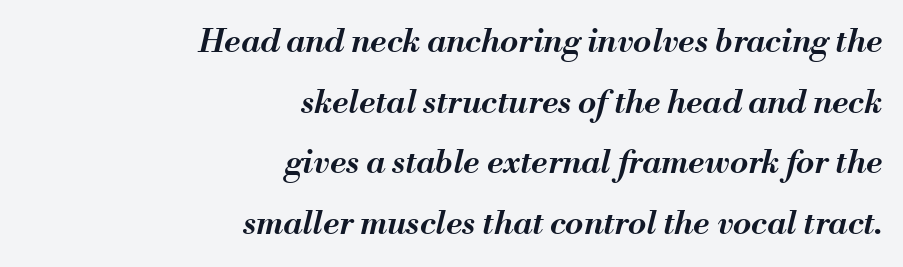
The image shows 33 px semibold type, italic (leaning right); set right-aligned, line spacing 1.84x, normal letter spacing, not underlined; medium stroke contrast and a small x-height.
